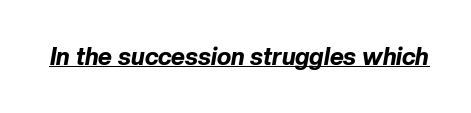
Chunky letters — that's bold for sure. Would a proofreader flag this as italicized? Yes. Underline: present. Letter spacing: default.
